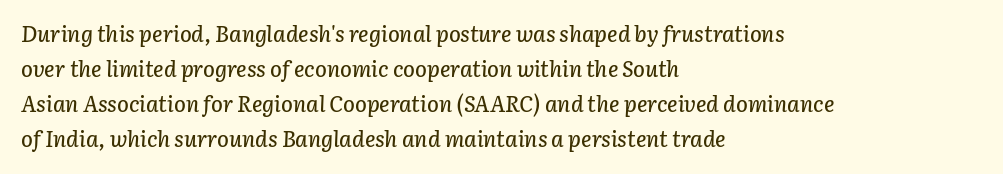
Q: Is the text italic (slanted)? A: Yes, it leans right by about 3 degrees.
Q: Is the text underlined? A: No.
Q: How is the paragraph aligned? A: Left-aligned.
Q: Is the spacing between letters normal or unusually wide? A: Normal.
Q: Is the spacing between lines tight, normal or loose? A: Normal.
